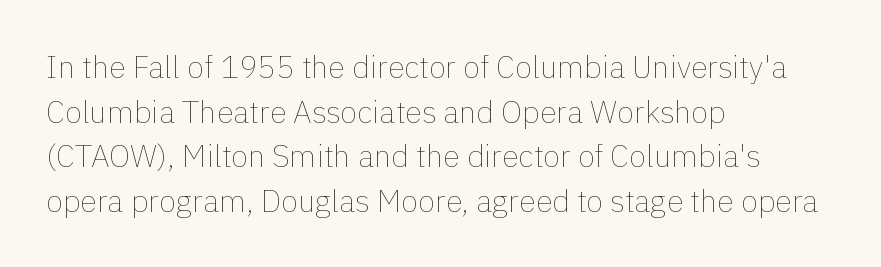
You could not count columns in this text — the font is proportionally spaced. The rendering uses a moderate line-height, typical for paragraphs. A typesetter would mark this as roman, not italic. The gap between lines stays unmarked.
